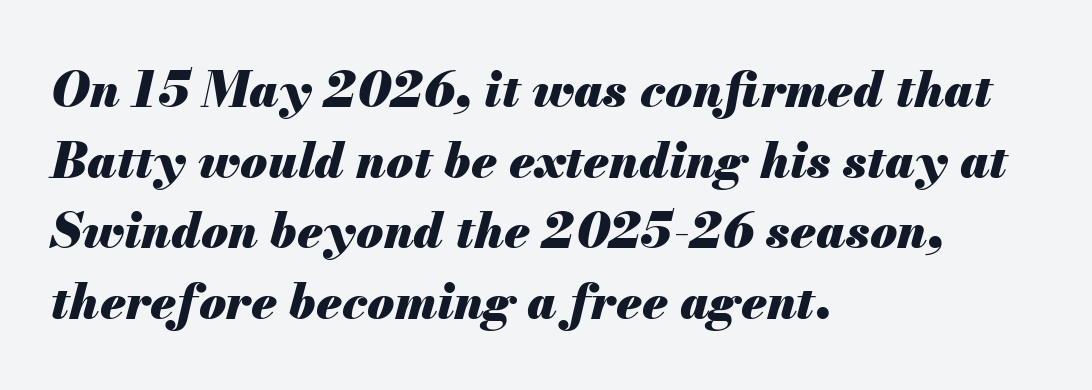
The image shows 49 px heavy type, italic (leaning right); set left-aligned, normal line spacing (1.44x), normal letter spacing, not underlined; medium stroke contrast and a small x-height.
